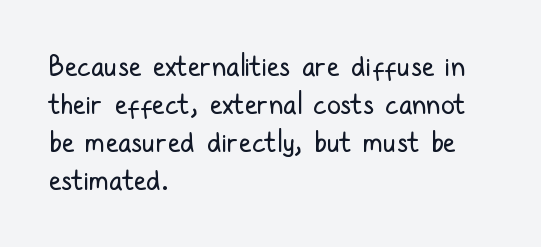
Typeset ragged right — the left edge is the straight one. Spacing verdict: proportional, widths tailored to each character. The typeface has the unassuming heft of standard copy or less. Every character sits straight up, as roman type does.
